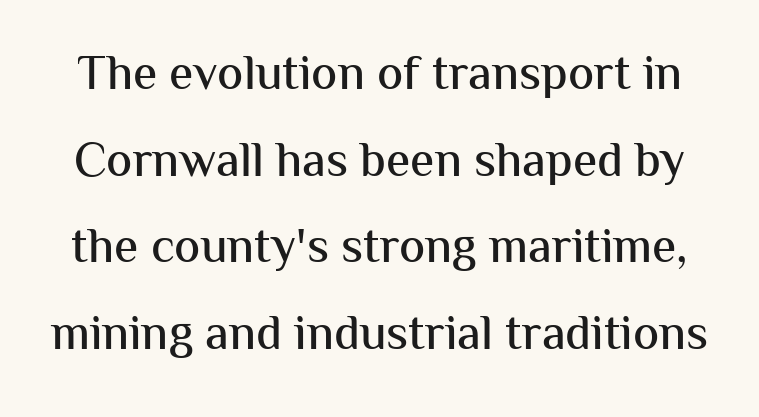
{"serif": "no", "italic": "no", "width": "normal", "stroke_contrast": "medium", "x_height": "medium", "monospaced": "no", "underline": "no", "line_spacing_ratio": 1.77, "letter_spacing": "normal", "letter_spacing_em": 0.0, "glyph_px": 49}
